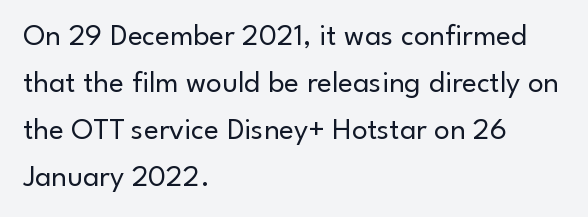
{"serif": "no", "italic": "no", "bold": "no", "weight": "regular", "width": "normal", "stroke_contrast": "low", "x_height": "small", "monospaced": "no", "underline": "no", "align": "left", "line_spacing": "normal", "line_spacing_ratio": 1.52, "letter_spacing": "normal", "letter_spacing_em": 0.0, "glyph_px": 31}
